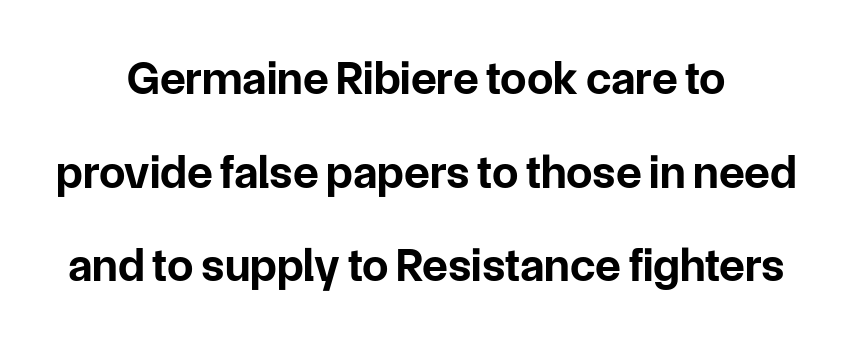
Q: Is the text bold? A: Yes.
Q: Is the text italic (slanted)? A: No, it is upright.
Q: Is the typeface a serif or a sans-serif typeface? A: Sans-serif.
Q: Is the text underlined? A: No.
Q: How is the paragraph aligned? A: Centered.
Q: Is the spacing between letters normal or unusually wide? A: Normal.
Q: Is the spacing between lines tight, normal or loose? A: Loose.
Q: Width (condensed, normal, or wide)? A: Normal.
Q: Stroke contrast? A: Low.
Q: x-height? A: Medium.
Q: Monospaced? A: No.
